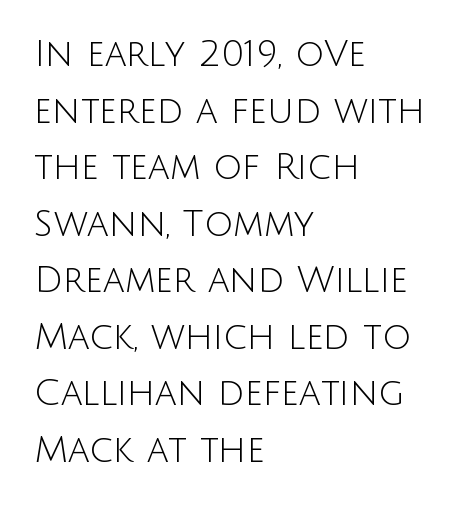
{"serif": "no", "italic": "no", "bold": "no", "weight": "light", "width": "normal", "stroke_contrast": "low", "x_height": "large", "monospaced": "no", "underline": "no", "align": "left", "line_spacing": "normal", "line_spacing_ratio": 1.57, "letter_spacing": "normal", "letter_spacing_em": 0.0, "glyph_px": 36}
